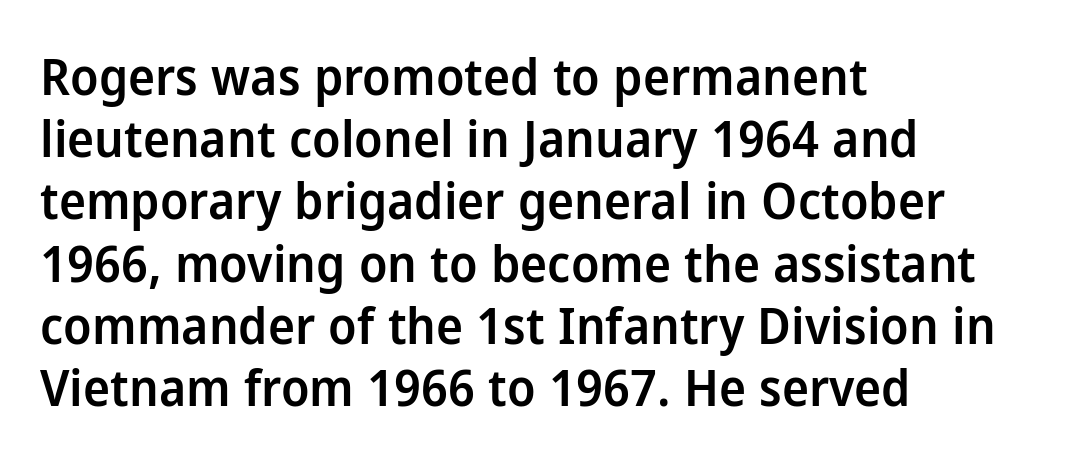
Q: Is the text bold? A: Semi-bold.
Q: Is the text italic (slanted)? A: No, it is upright.
Q: Is the typeface a serif or a sans-serif typeface? A: Sans-serif.
Q: Is the text underlined? A: No.
Q: How is the paragraph aligned? A: Left-aligned.
Q: Is the spacing between letters normal or unusually wide? A: Normal.
Q: Width (condensed, normal, or wide)? A: Normal.
Q: Stroke contrast? A: Low.
Q: x-height? A: Medium.
Q: Monospaced? A: No.
